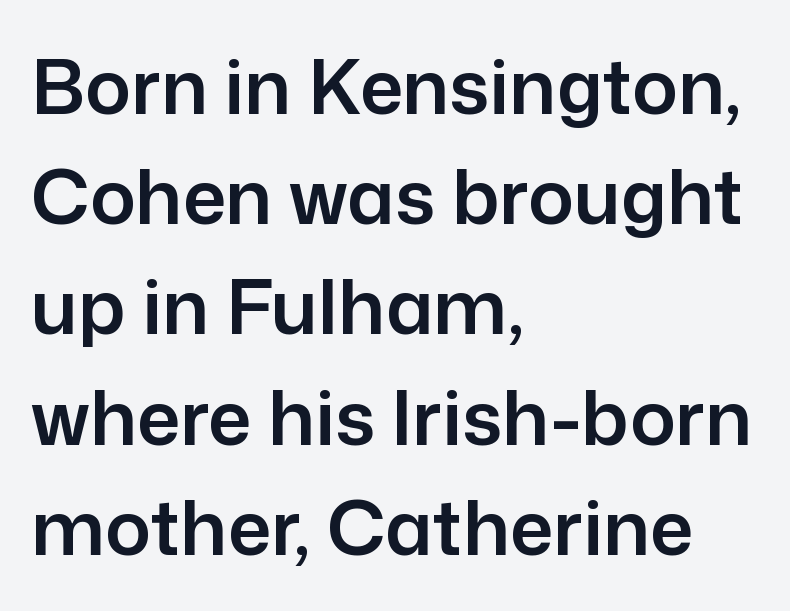
The image shows 76 px sans-serif type, upright; set left-aligned, normal line spacing (1.45x), normal letter spacing, not underlined; low stroke contrast and a medium x-height.
